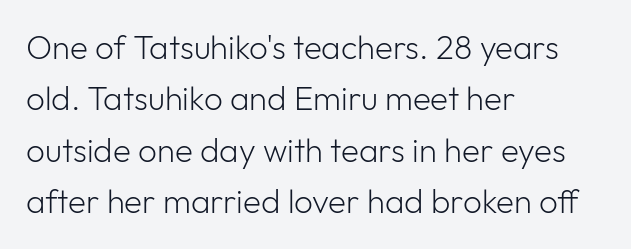
The face used here is proportionally spaced, like ordinary book or web type. The typeface chosen for these lines omits serifs. The passage shown is not bold in any degree. A clean baseline with only descenders dipping below it. The setting favours the left margin, as ordinary paragraphs usually do.
